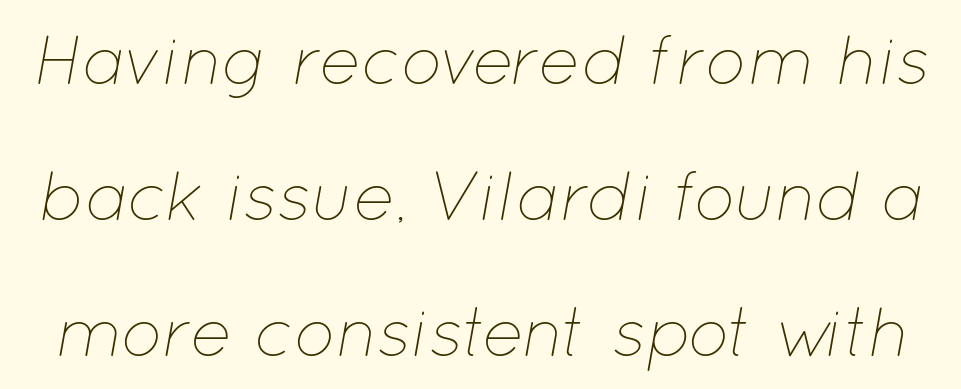
{"italic": "yes", "lean": "right", "slant_degrees": 12, "bold": "no", "weight": "thin", "width": "normal", "stroke_contrast": "low", "x_height": "medium", "monospaced": "no", "underline": "no", "line_spacing": "loose", "line_spacing_ratio": 1.94, "letter_spacing": "normal", "letter_spacing_em": 0.0, "glyph_px": 70}
